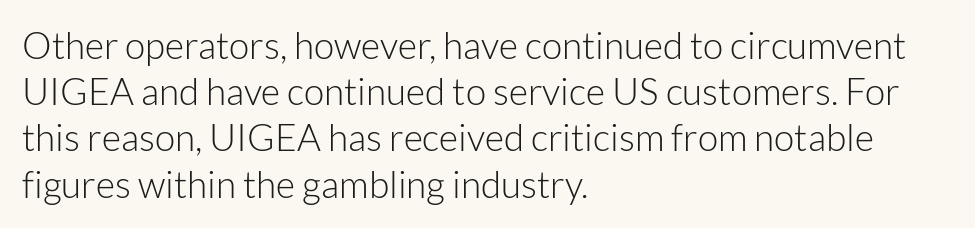
{"serif": "no", "italic": "no", "bold": "no", "weight": "light", "width": "normal", "stroke_contrast": "low", "x_height": "medium", "monospaced": "no", "underline": "no", "align": "left", "line_spacing": "normal", "line_spacing_ratio": 1.25, "letter_spacing": "normal", "letter_spacing_em": 0.0, "glyph_px": 37}
